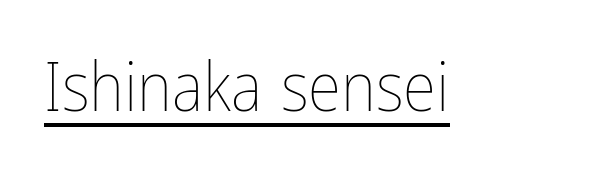
Q: Is the text bold? A: No.
Q: Is the text italic (slanted)? A: No, it is upright.
Q: Is the text underlined? A: Yes.
Q: Is the spacing between letters normal or unusually wide? A: Normal.
Q: Width (condensed, normal, or wide)? A: Condensed.
Q: Stroke contrast? A: Low.
Q: x-height? A: Medium.
Q: Monospaced? A: No.
